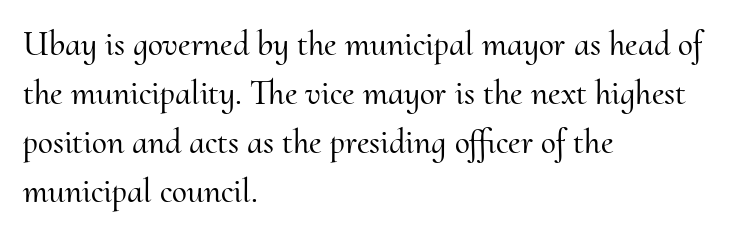
Spacing between characters is what you'd get straight out of the box. Each new line begins a customary step beneath the previous one. The typography opts for an upright posture over an oblique one. Serif or sans? Serif — the stroke terminals have little feet. This rendering features lettering with no underline. These lines are rendered in a variable-pitch font.
